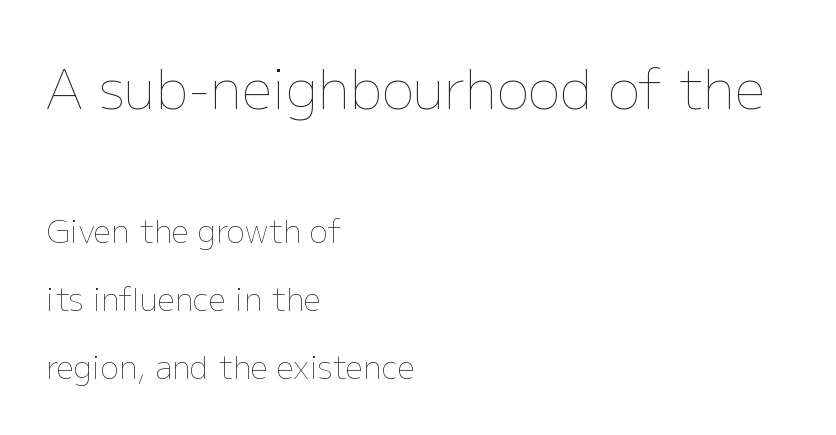
Q: Is the text bold? A: No.
Q: Is the text italic (slanted)? A: No, it is upright.
Q: Is the text underlined? A: No.
Q: How is the paragraph aligned? A: Left-aligned.
Q: Is the spacing between letters normal or unusually wide? A: Normal.
Q: Is the spacing between lines tight, normal or loose? A: Loose.
Q: Which block of text is set in a larger size, the first (top) or the second (bottom)? A: The first (top) one.
Q: Width (condensed, normal, or wide)? A: Normal.
Q: Stroke contrast? A: Low.
Q: x-height? A: Medium.
Q: Monospaced? A: No.
